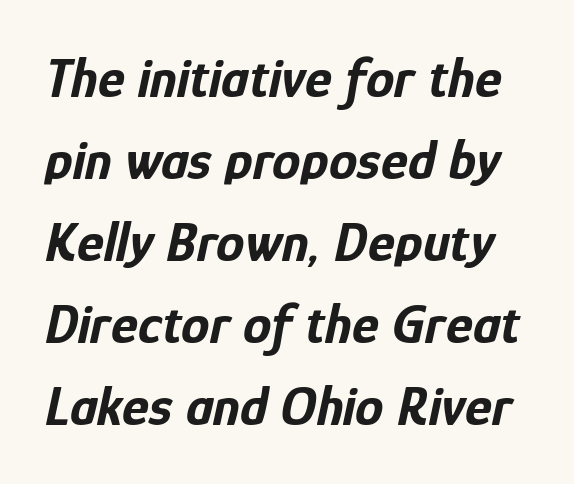
The image shows 57 px bold, condensed type, italic (leaning right); set normal line spacing (1.44x), normal letter spacing, not underlined; low stroke contrast and a medium x-height.
